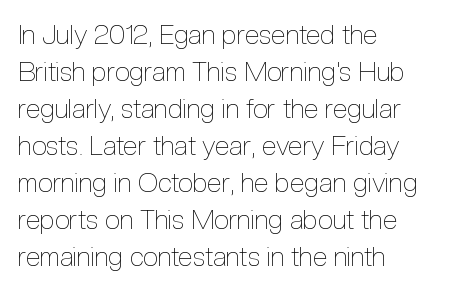
{"italic": "no", "bold": "no", "underline": "no", "align": "left", "line_spacing": "normal", "line_spacing_ratio": 1.37, "letter_spacing": "normal", "letter_spacing_em": 0.0, "glyph_px": 27}
